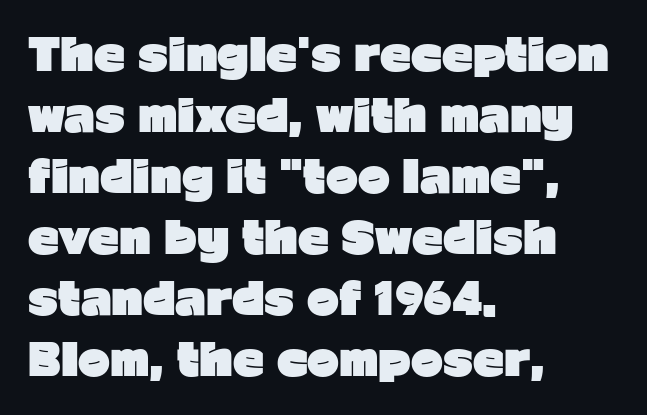
The image shows 43 px heavy sans-serif type, upright; set left-aligned, normal line spacing (1.42x), normal letter spacing, not underlined; low stroke contrast and a medium x-height.
